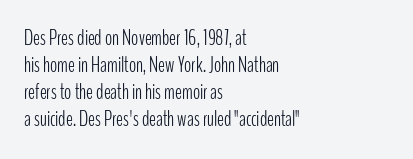
The image shows 21 px text type, upright; set left-aligned, normal line spacing (1.29x), normal letter spacing, not underlined.
